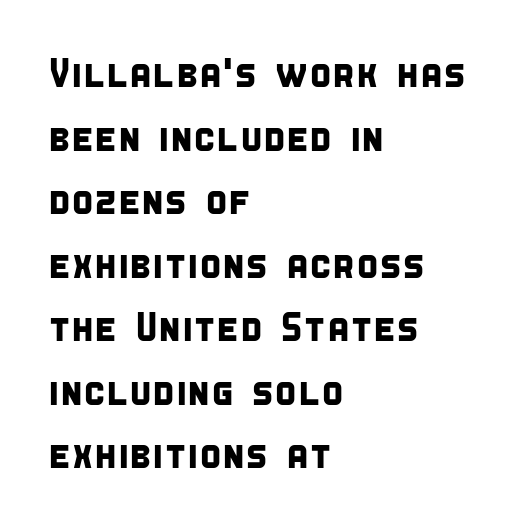
The image shows 41 px condensed sans-serif type; set left-aligned, normal line spacing (1.55x), normal letter spacing, not underlined; low stroke contrast and a large x-height.
